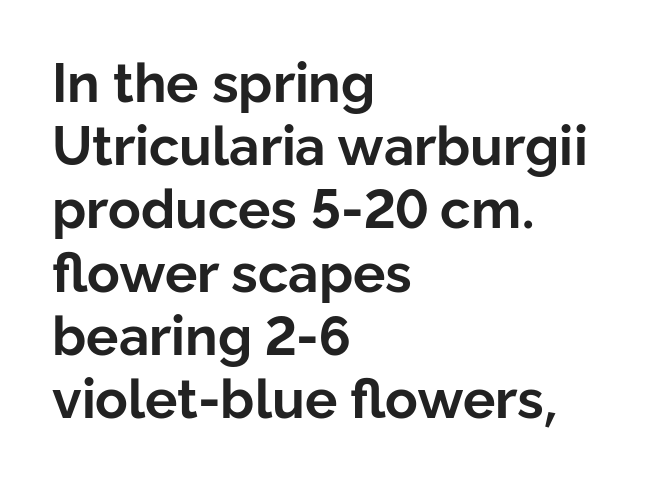
{"serif": "no", "italic": "no", "bold": "yes", "weight": "bold", "width": "normal", "stroke_contrast": "low", "x_height": "medium", "monospaced": "no", "underline": "no", "align": "left", "line_spacing_ratio": 1.17, "letter_spacing": "normal", "letter_spacing_em": 0.0, "glyph_px": 54}
